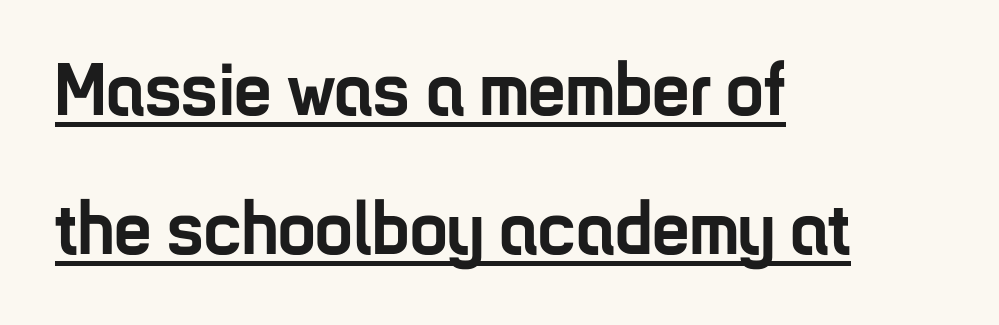
{"serif": "no", "italic": "no", "bold": "yes", "weight": "semibold", "width": "condensed", "stroke_contrast": "low", "x_height": "medium", "monospaced": "no", "underline": "yes", "align": "left", "line_spacing_ratio": 1.86, "letter_spacing": "normal", "letter_spacing_em": 0.0, "glyph_px": 75}
